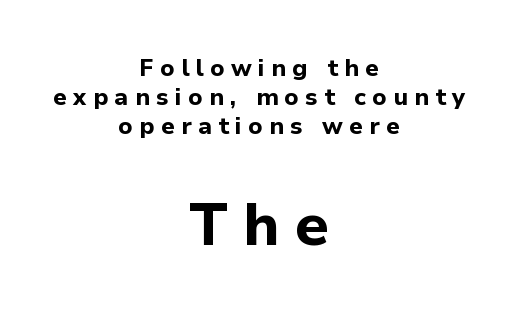
Descender tails drop into unmarked territory. The font's upright variant was chosen for this text. Horizontally, the lines are justified to the midpoint only. The face used here is a sans, in the tradition of grotesques and geometrics. Loose tracking; the words dissolve into strings of separated letters. Heft: maximum for text — a bold.
